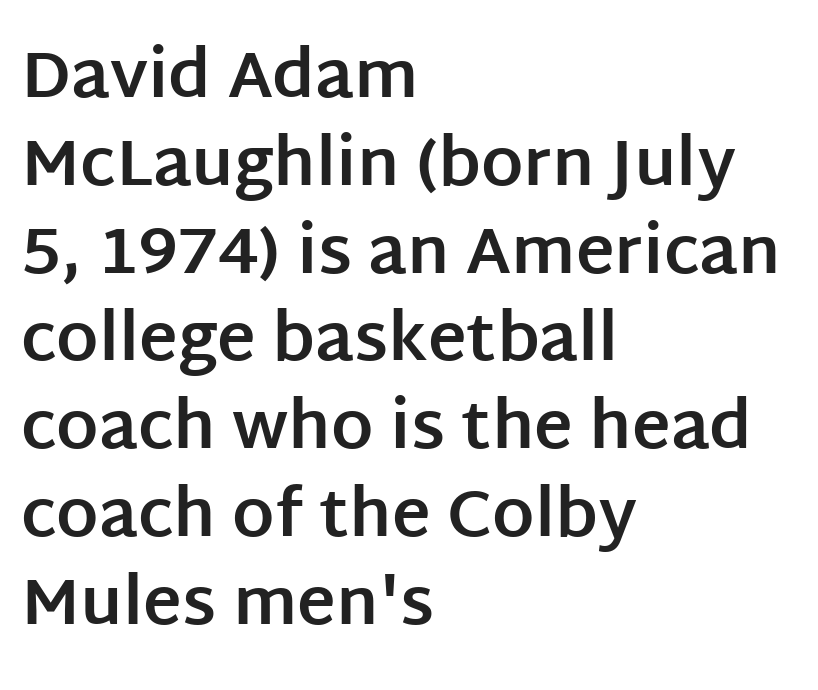
{"serif": "no", "italic": "no", "bold": "yes", "weight": "bold", "width": "normal", "stroke_contrast": "low", "x_height": "large", "monospaced": "no", "underline": "no", "align": "left", "line_spacing": "normal", "line_spacing_ratio": 1.33, "letter_spacing": "normal", "letter_spacing_em": 0.0, "glyph_px": 66}
